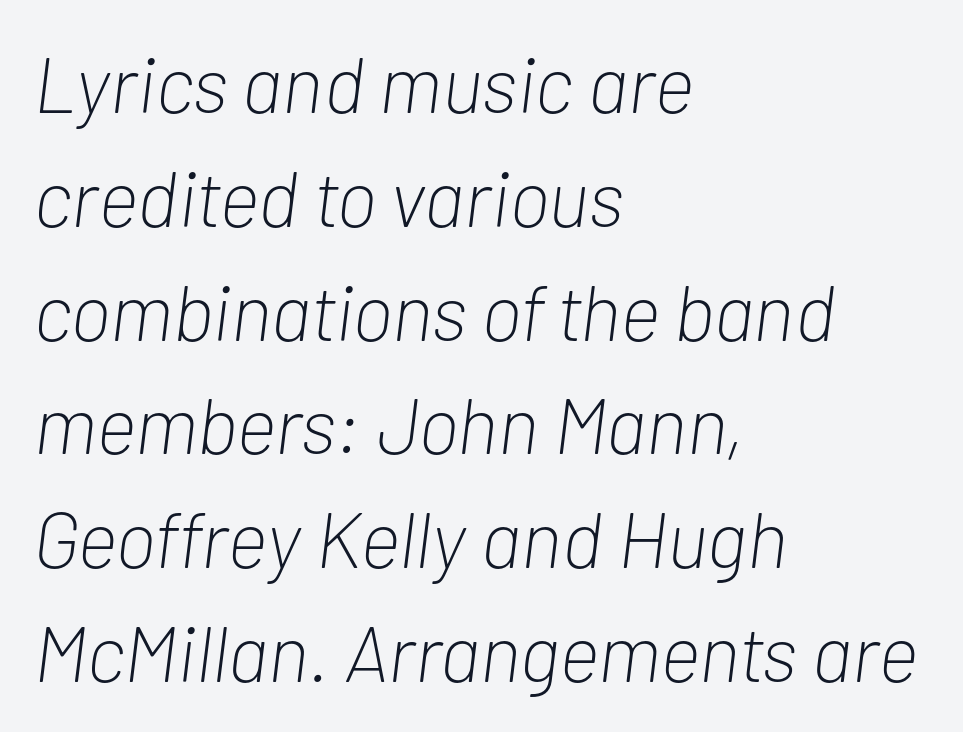
The image shows 79 px light, condensed type, italic (leaning right); set left-aligned, normal line spacing (1.44x), normal letter spacing, not underlined; low stroke contrast and a medium x-height.
